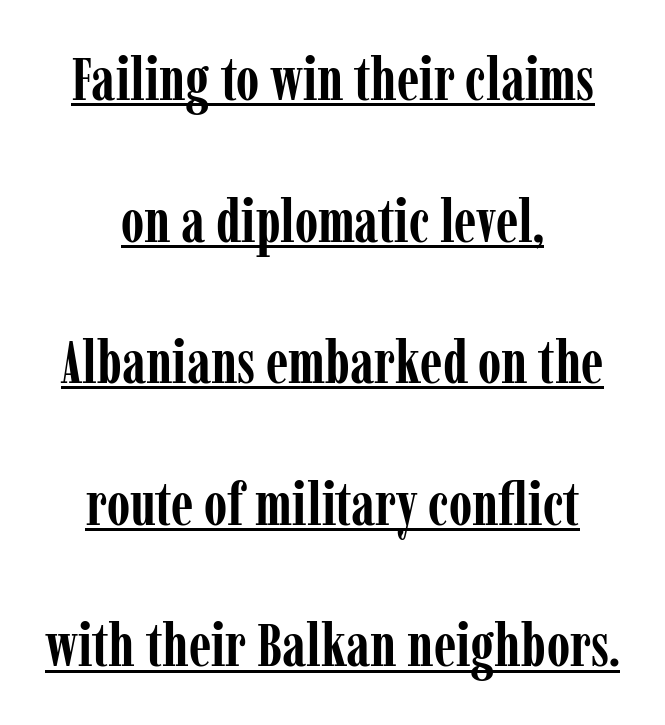
{"serif": "yes", "italic": "no", "bold": "yes", "weight": "semibold", "width": "condensed", "stroke_contrast": "low", "x_height": "medium", "monospaced": "no", "underline": "yes", "align": "center", "line_spacing": "loose", "line_spacing_ratio": 2.36, "letter_spacing": "normal", "letter_spacing_em": 0.0, "glyph_px": 60}
